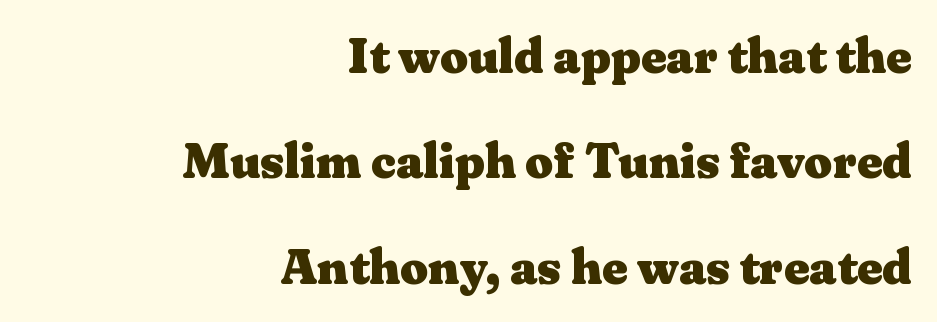
Posture: straight, roman, zero tilt. Looks like regular typesetting: each glyph gets only the width it needs. Type style note: has serifs. This rendering uses right alignment, leaving the left contour irregular. Heft: maximum for text — a bold.
